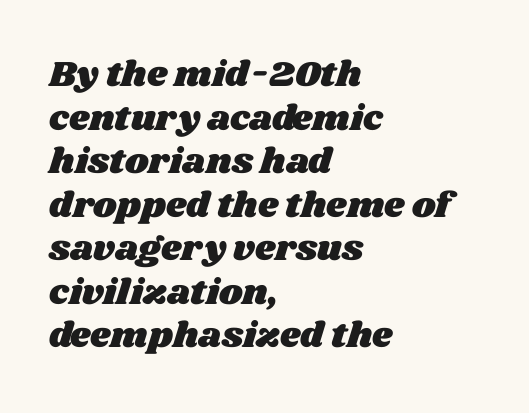
Q: Is the text underlined? A: No.
Q: How is the paragraph aligned? A: Left-aligned.
Q: Is the spacing between letters normal or unusually wide? A: Normal.
Q: Width (condensed, normal, or wide)? A: Wide.
Q: Stroke contrast? A: Medium.
Q: x-height? A: Large.
Q: Monospaced? A: No.
